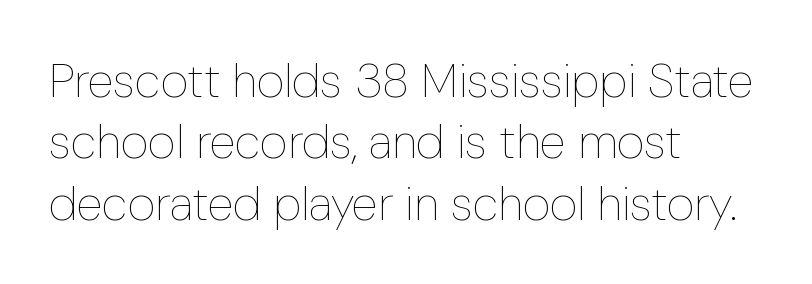
The area under the type is left untouched. Compared with a typical body face, this is equally light or lighter still. The horizontal fit of the characters is conventional and even. Varying glyph widths throughout — classic text-font behaviour. Reading down the column, the eye jumps a familiar distance to each next line.
